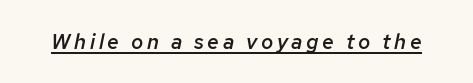
{"italic": "yes", "lean": "right", "slant_degrees": 12, "bold": "semi", "underline": "yes", "glyph_px": 21}
